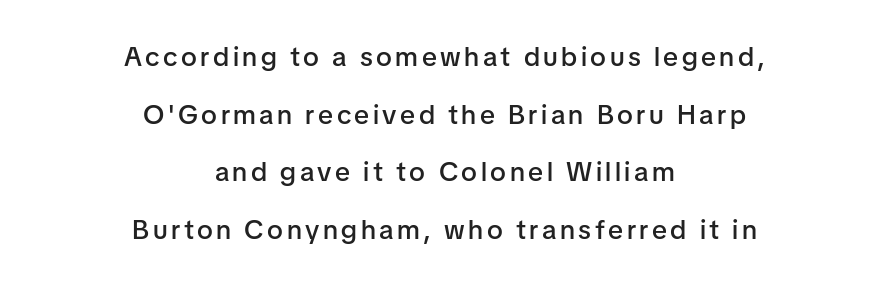
Q: Is the text bold? A: Semi-bold.
Q: Is the text italic (slanted)? A: No, it is upright.
Q: Is the text underlined? A: No.
Q: How is the paragraph aligned? A: Centered.
Q: Is the spacing between lines tight, normal or loose? A: Loose.
